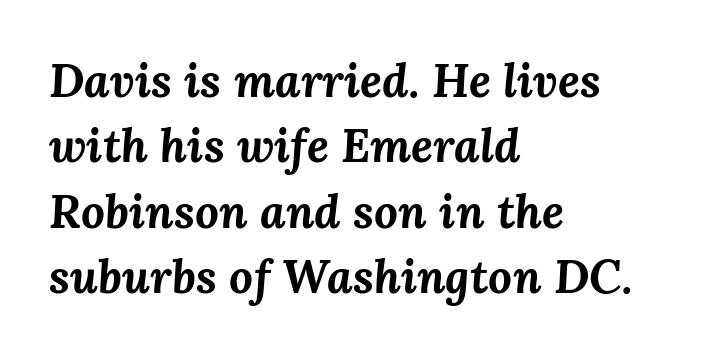
The image shows 47 px bold type, italic (leaning right); set left-aligned, normal line spacing (1.39x), normal letter spacing, not underlined; medium stroke contrast and a medium x-height.
